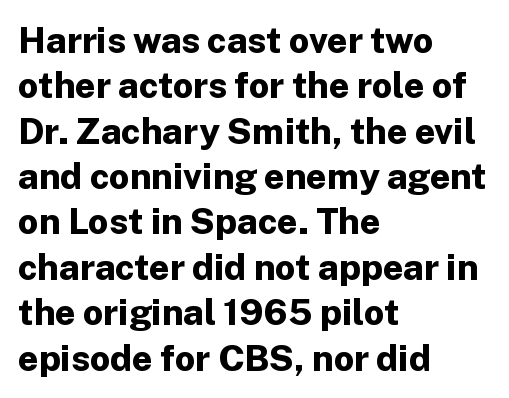
Think of a printed novel: that variable character pitch is what you see here. This rendering features lettering with no underline. Honestly, the row spacing looks completely unremarkable. Plenty of ink on the page — the face is bold.
